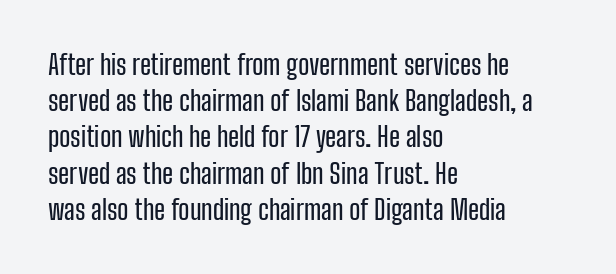
Q: Is the text italic (slanted)? A: No, it is upright.
Q: Is the text underlined? A: No.
Q: How is the paragraph aligned? A: Left-aligned.
Q: Is the spacing between letters normal or unusually wide? A: Normal.
Q: Is the spacing between lines tight, normal or loose? A: Normal.
